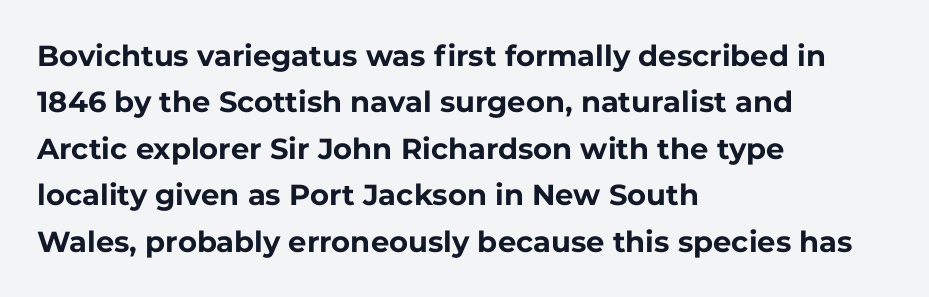
Q: Is the text bold? A: Yes.
Q: Is the text italic (slanted)? A: No, it is upright.
Q: Is the typeface a serif or a sans-serif typeface? A: Sans-serif.
Q: Is the text underlined? A: No.
Q: How is the paragraph aligned? A: Left-aligned.
Q: Is the spacing between letters normal or unusually wide? A: Normal.
Q: Is the spacing between lines tight, normal or loose? A: Normal.
Q: Width (condensed, normal, or wide)? A: Normal.
Q: Stroke contrast? A: Low.
Q: x-height? A: Medium.
Q: Monospaced? A: No.
